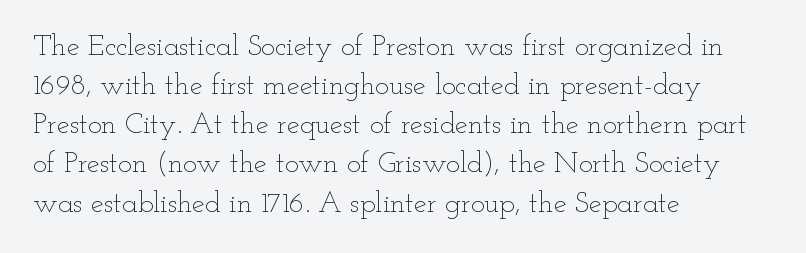
The type sits square on the baseline with zero lean. Proportional: the letters do not fall into vertical columns. Anything drawn beneath the words? Only blank space. Visually the block forms a straight wall on the left and a jagged coastline on the right.
